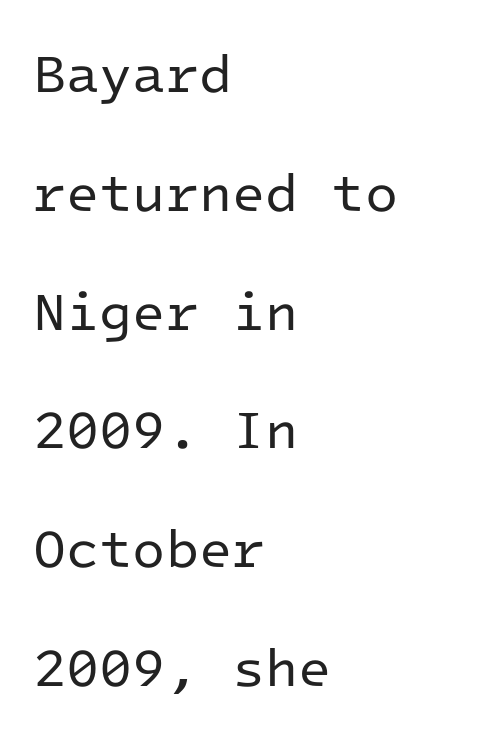
{"serif": "no", "italic": "no", "bold": "no", "weight": "regular", "width": "normal", "stroke_contrast": "low", "x_height": "medium", "monospaced": "yes", "underline": "no", "align": "left", "line_spacing": "loose", "line_spacing_ratio": 2.2, "letter_spacing": "normal", "letter_spacing_em": 0.0, "glyph_px": 54}
